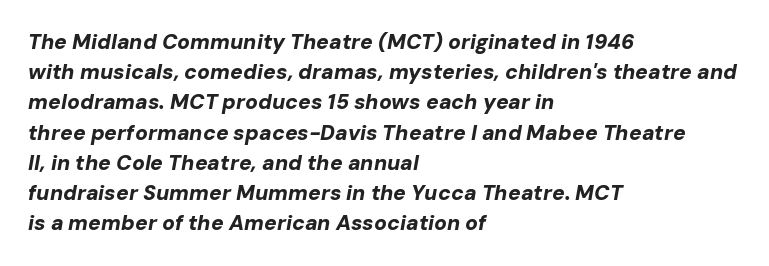
{"italic": "yes", "lean": "right", "slant_degrees": 10, "bold": "yes", "underline": "no", "align": "left", "line_spacing": "normal", "line_spacing_ratio": 1.44, "letter_spacing": "normal", "letter_spacing_em": 0.0, "glyph_px": 21}
